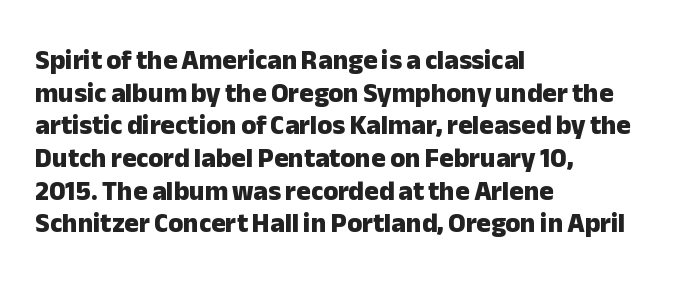
Q: Is the text bold? A: Yes.
Q: Is the text italic (slanted)? A: No, it is upright.
Q: Is the text underlined? A: No.
Q: How is the paragraph aligned? A: Left-aligned.
Q: Is the spacing between letters normal or unusually wide? A: Normal.
